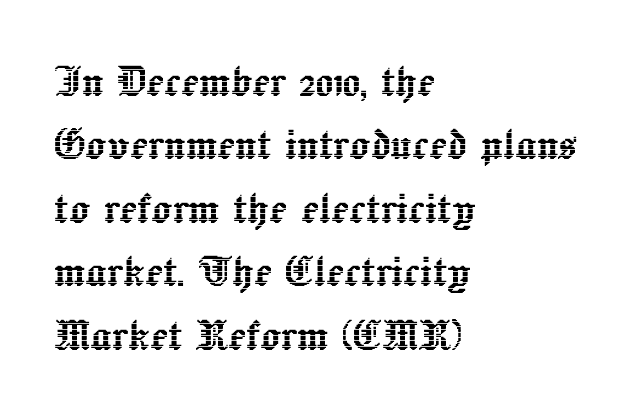
The image shows 52 px text type, upright; set left-aligned, line spacing 1.22x, normal letter spacing, not underlined; a medium x-height.
